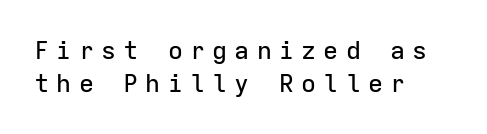
{"italic": "no", "underline": "no", "align": "left", "line_spacing": "normal", "line_spacing_ratio": 1.32, "letter_spacing": "wide", "letter_spacing_em": 0.29, "glyph_px": 25}
